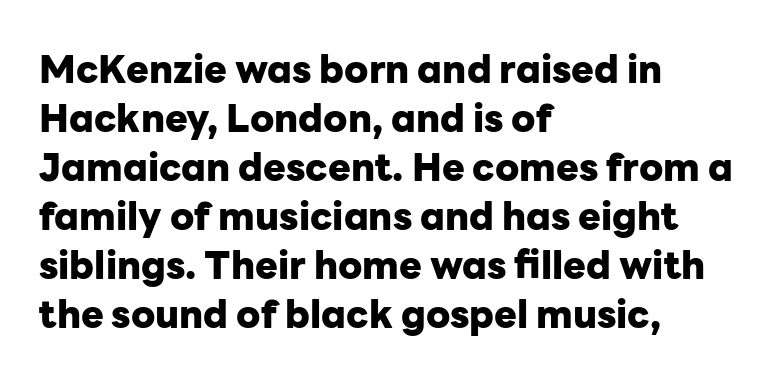
Q: Is the text bold? A: Yes.
Q: Is the text italic (slanted)? A: No, it is upright.
Q: Is the typeface a serif or a sans-serif typeface? A: Sans-serif.
Q: Is the text underlined? A: No.
Q: How is the paragraph aligned? A: Left-aligned.
Q: Is the spacing between letters normal or unusually wide? A: Normal.
Q: Is the spacing between lines tight, normal or loose? A: Normal.
Q: Width (condensed, normal, or wide)? A: Normal.
Q: Stroke contrast? A: Low.
Q: x-height? A: Medium.
Q: Monospaced? A: No.
